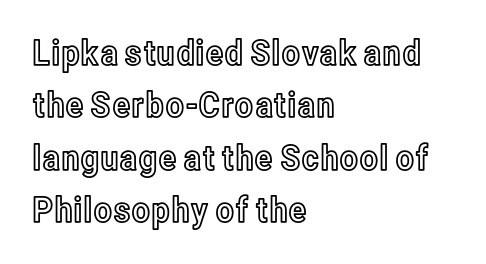
The image shows 35 px condensed type, upright; set left-aligned, normal line spacing (1.5x), normal letter spacing, not underlined; a medium x-height.
